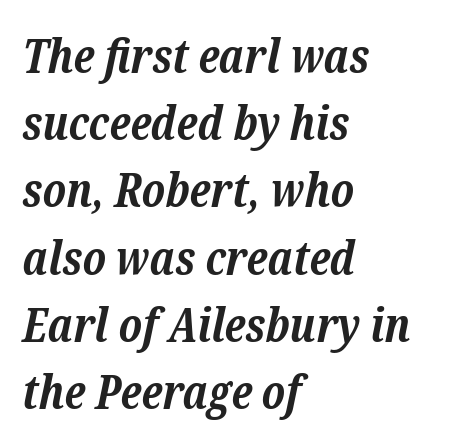
The letters advance in unequal steps, a hallmark of proportional type. Strong, thick strokes mark this as bold type. Any mark beneath the type? The region is blank. Looking at the ascenders, they clearly lean. Observe the serifs anchoring each vertical stroke in this sample. Reading down the column, the eye jumps a familiar distance to each next line.
